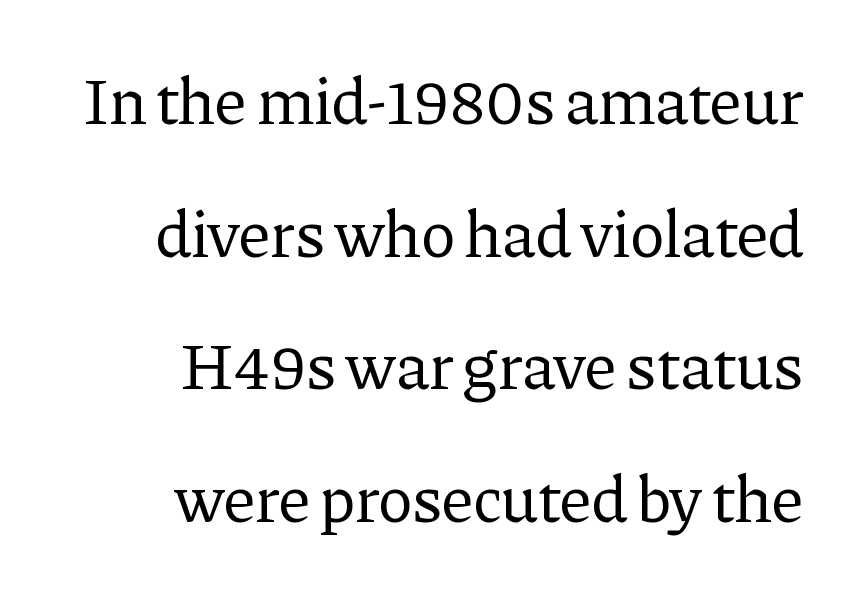
Q: Is the text bold? A: No.
Q: Is the text italic (slanted)? A: No, it is upright.
Q: Is the typeface a serif or a sans-serif typeface? A: Serif.
Q: Is the text underlined? A: No.
Q: How is the paragraph aligned? A: Right-aligned.
Q: Is the spacing between letters normal or unusually wide? A: Normal.
Q: Is the spacing between lines tight, normal or loose? A: Loose.
Q: Width (condensed, normal, or wide)? A: Normal.
Q: Stroke contrast? A: Low.
Q: x-height? A: Medium.
Q: Monospaced? A: No.
